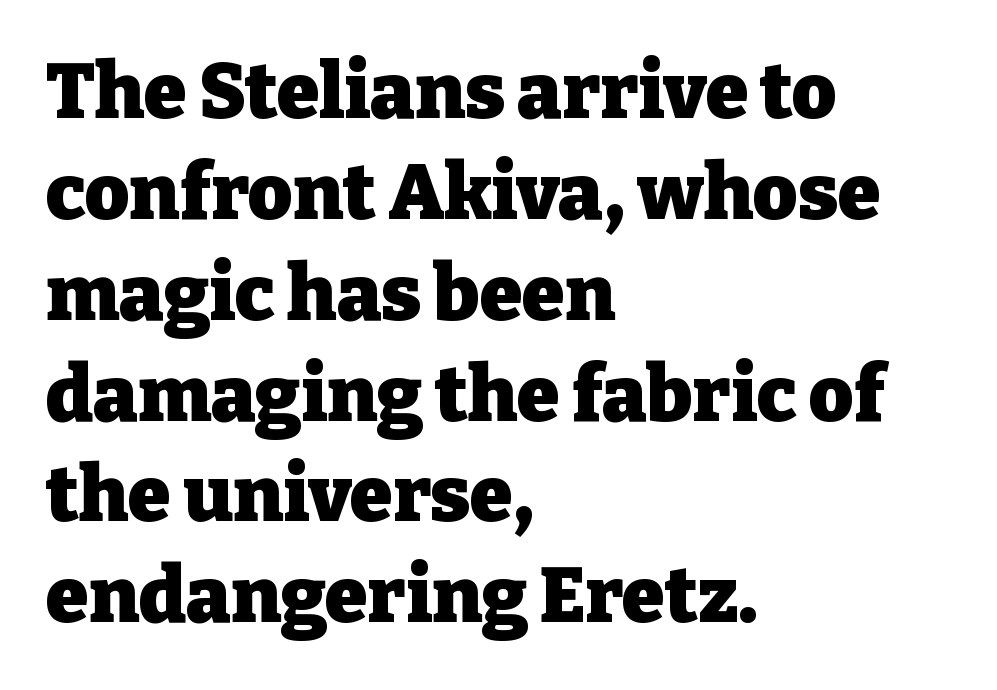
The image shows 77 px heavy serif type, upright; set left-aligned, normal line spacing (1.31x), normal letter spacing, not underlined; low stroke contrast and a medium x-height.
